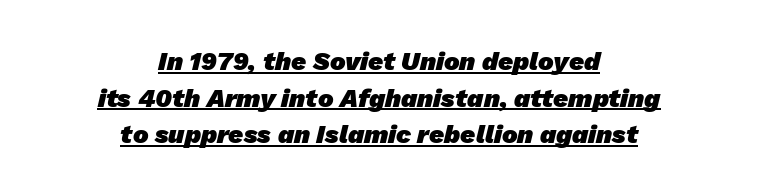
The image shows 26 px bold type; set centered, normal line spacing (1.41x), normal letter spacing, underlined.
